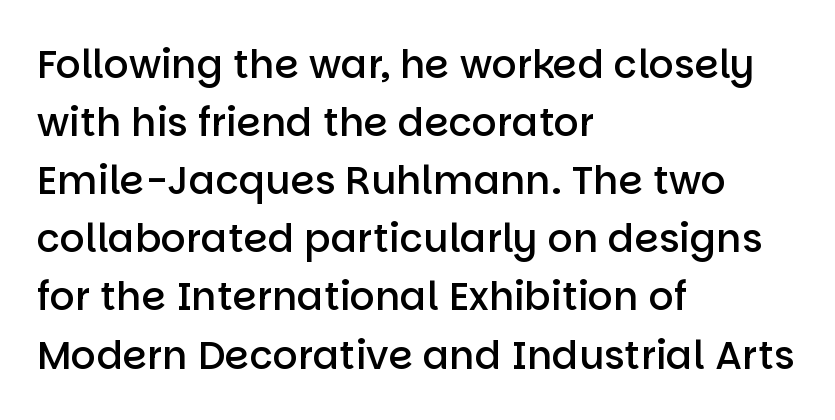
{"serif": "no", "italic": "no", "bold": "semi", "weight": "semibold", "width": "normal", "stroke_contrast": "low", "x_height": "large", "monospaced": "no", "underline": "no", "align": "left", "line_spacing": "normal", "line_spacing_ratio": 1.49, "letter_spacing": "normal", "letter_spacing_em": 0.0, "glyph_px": 39}
